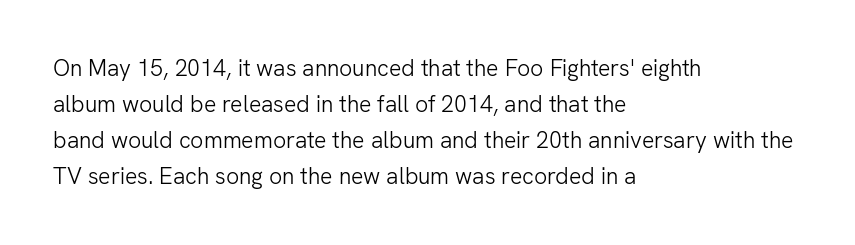
The image shows 23 px text type, upright; set left-aligned, normal line spacing (1.57x), normal letter spacing, not underlined.
